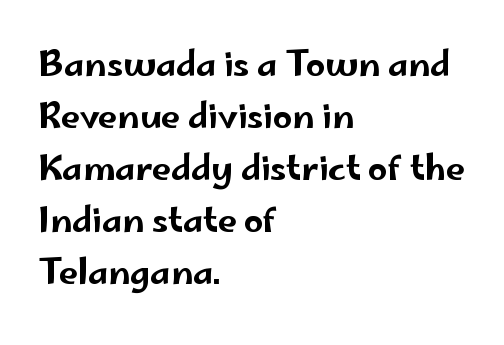
{"serif": "no", "italic": "no", "width": "wide", "stroke_contrast": "low", "x_height": "small", "monospaced": "no", "underline": "no", "align": "left", "line_spacing": "normal", "line_spacing_ratio": 1.53, "letter_spacing": "normal", "letter_spacing_em": 0.0, "glyph_px": 34}
